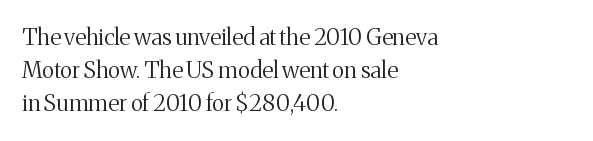
Does extra space separate the letters? No, they use regular spacing. The rendering anchors every line to the left-hand side. The axis of the letterforms is exactly vertical. These lines sit exactly where default settings would place them. Ink coverage per letter is moderate at most. Bare-footed words on every line.
